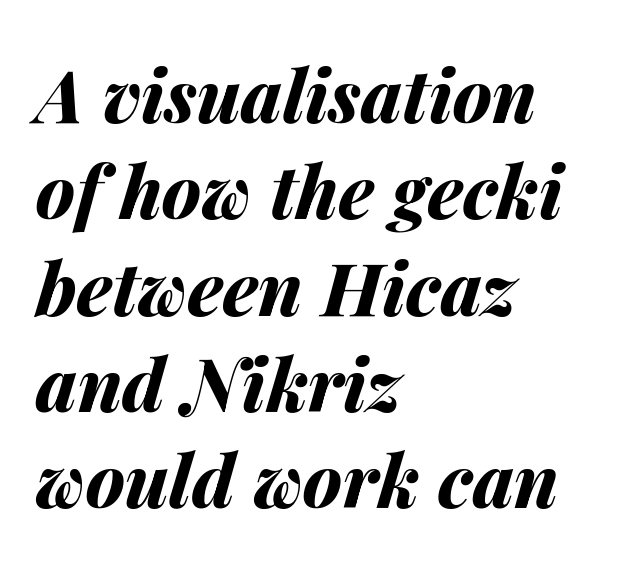
The image shows 73 px bold type, italic (leaning right); set left-aligned, normal line spacing (1.32x), normal letter spacing, not underlined; medium stroke contrast and a medium x-height.
